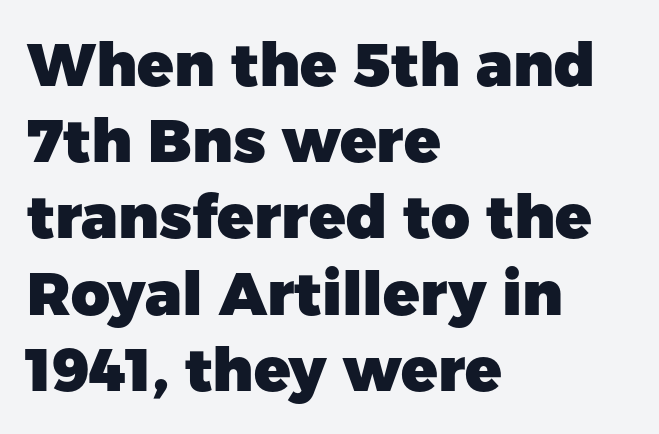
Q: Is the text bold? A: Yes.
Q: Is the text italic (slanted)? A: No, it is upright.
Q: Is the typeface a serif or a sans-serif typeface? A: Sans-serif.
Q: Is the text underlined? A: No.
Q: How is the paragraph aligned? A: Left-aligned.
Q: Is the spacing between letters normal or unusually wide? A: Normal.
Q: Is the spacing between lines tight, normal or loose? A: Normal.
Q: Width (condensed, normal, or wide)? A: Normal.
Q: Stroke contrast? A: Low.
Q: x-height? A: Medium.
Q: Monospaced? A: No.
